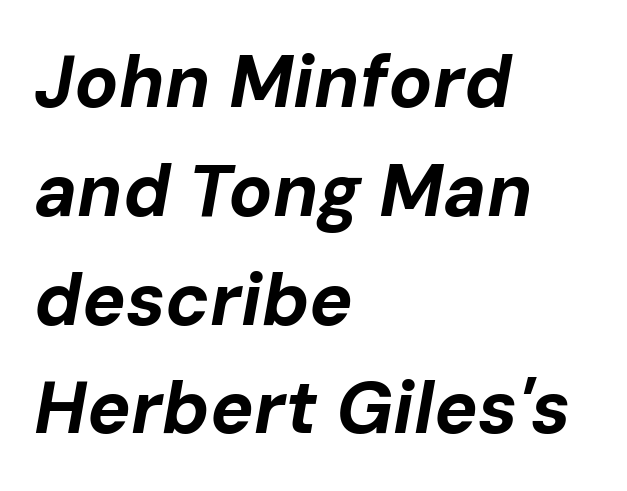
{"italic": "yes", "lean": "right", "slant_degrees": 10, "bold": "yes", "weight": "bold", "width": "normal", "stroke_contrast": "low", "x_height": "medium", "monospaced": "no", "underline": "no", "align": "left", "line_spacing": "normal", "line_spacing_ratio": 1.49, "letter_spacing": "normal", "letter_spacing_em": 0.0, "glyph_px": 73}
